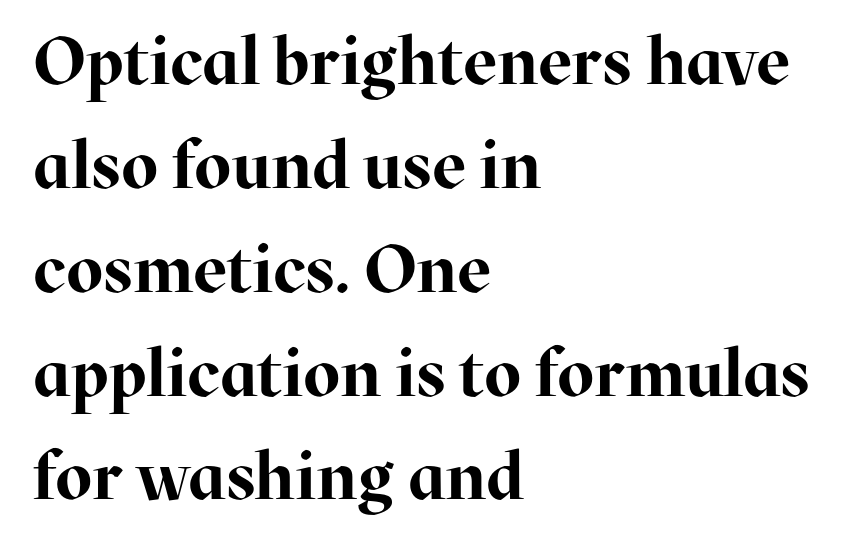
{"serif": "yes", "italic": "no", "bold": "yes", "weight": "bold", "width": "normal", "stroke_contrast": "high", "x_height": "medium", "monospaced": "no", "underline": "no", "align": "left", "line_spacing": "normal", "line_spacing_ratio": 1.55, "letter_spacing": "normal", "letter_spacing_em": 0.0, "glyph_px": 67}
